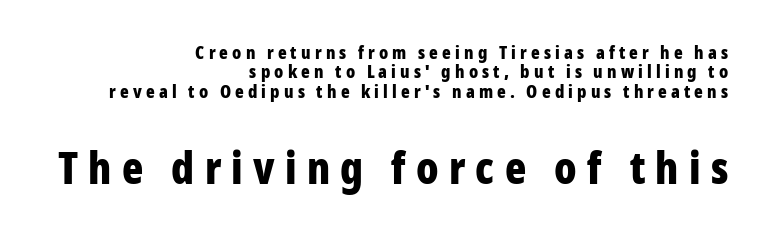
Reading down the block, your eye finds every line finishing at a fixed right position. A clean baseline with only descenders dipping below it. The line-height multiplier appears low, near solid setting. Vertical strokes here are truly vertical.
